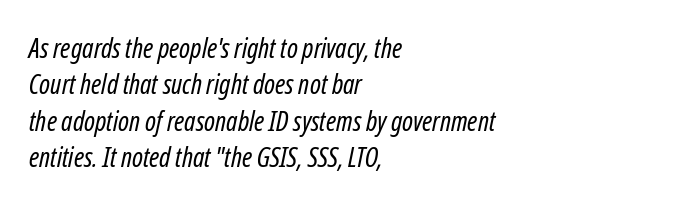
{"italic": "yes", "lean": "right", "slant_degrees": 12, "bold": "no", "underline": "no", "align": "left", "line_spacing": "normal", "line_spacing_ratio": 1.35, "letter_spacing": "normal", "letter_spacing_em": 0.0, "glyph_px": 27}
